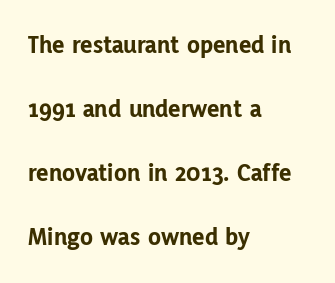
These lines are set flush left with a ragged right edge. Compared with typical paragraphs, the rows here are farther apart. This is roman type, the default non-slanted kind. These lines carry a lot of weight — the face is fully bold. Descenders are the only things crossing below the line.
